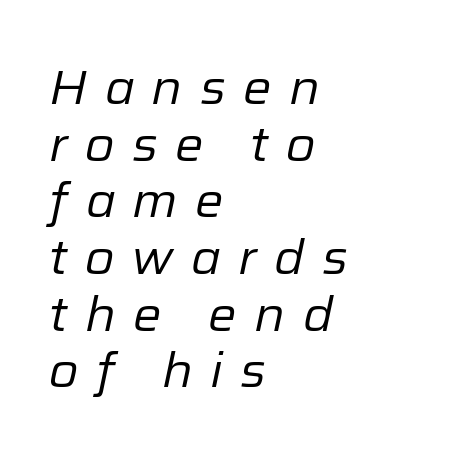
Q: Is the text bold? A: No.
Q: Is the text italic (slanted)? A: Yes, it leans right by about 12 degrees.
Q: Is the text underlined? A: No.
Q: How is the paragraph aligned? A: Left-aligned.
Q: Is the spacing between letters normal or unusually wide? A: Unusually wide.
Q: Width (condensed, normal, or wide)? A: Normal.
Q: Stroke contrast? A: Low.
Q: x-height? A: Medium.
Q: Monospaced? A: No.
